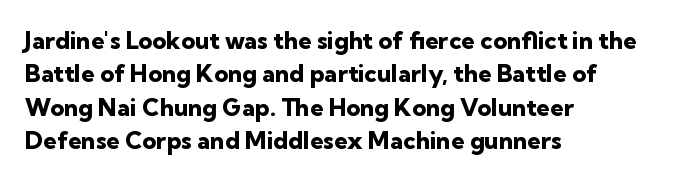
Q: Is the text bold? A: Yes.
Q: Is the text italic (slanted)? A: No, it is upright.
Q: Is the text underlined? A: No.
Q: How is the paragraph aligned? A: Left-aligned.
Q: Is the spacing between letters normal or unusually wide? A: Normal.
Q: Is the spacing between lines tight, normal or loose? A: Normal.
